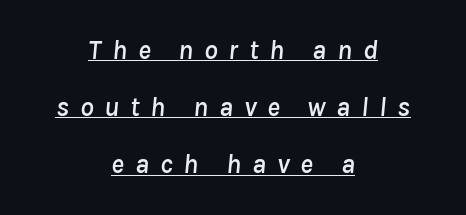
The image shows 27 px text type, italic (leaning right); set centered, loose line spacing (2.12x), unusually wide letter spacing (+0.4 em), underlined.
